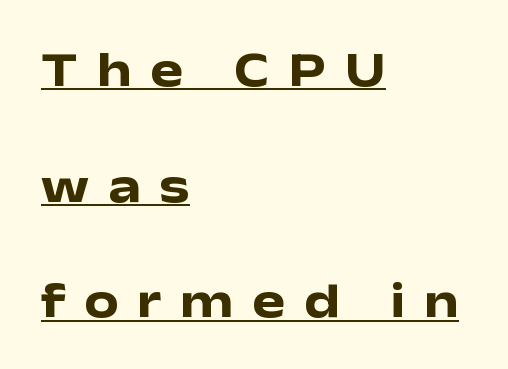
Think of a printed novel: that variable character pitch is what you see here. What's the leading like? Stretched, with rows far apart. The tracking jumps out immediately: characters are airy and widely separated. Casual observation: everything's shoved over to the left. This is heavy type, rendered in bold. The typesetter has applied underlining to the passage shown.
